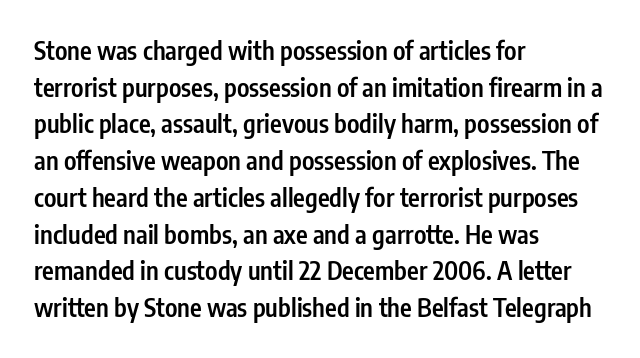
Q: Is the text bold? A: Semi-bold.
Q: Is the text italic (slanted)? A: No, it is upright.
Q: Is the text underlined? A: No.
Q: How is the paragraph aligned? A: Left-aligned.
Q: Is the spacing between letters normal or unusually wide? A: Normal.
Q: Is the spacing between lines tight, normal or loose? A: Normal.
